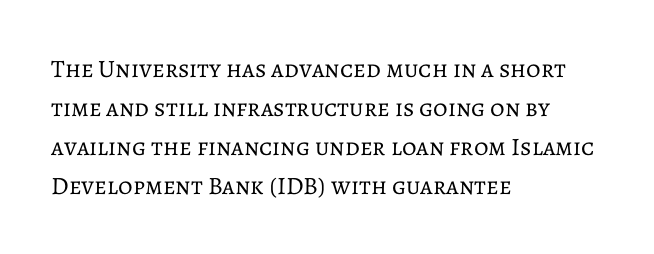
{"italic": "no", "bold": "no", "underline": "no", "align": "left", "line_spacing": "normal", "line_spacing_ratio": 1.56, "letter_spacing": "normal", "letter_spacing_em": 0.0, "glyph_px": 25}
